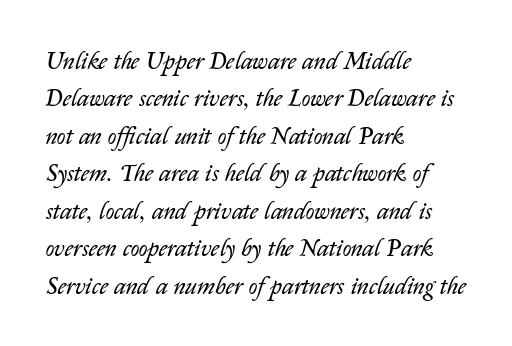
The image shows 24 px text type, italic (leaning right); set left-aligned, normal line spacing (1.56x), normal letter spacing, not underlined.
